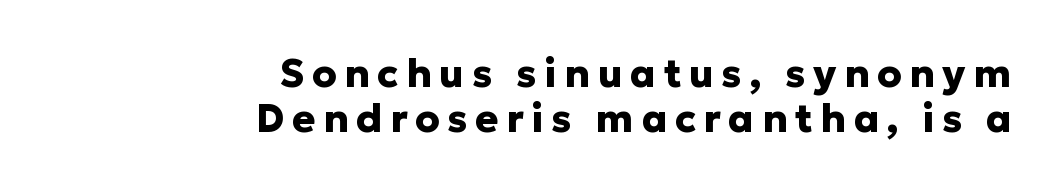
These lines were composed using upright roman letters. This sample has the flowing, uneven cadence of proportional lettering. Horizontally, the lines are justified to the trailing edge only. Thick stems and heavy bowls — unmistakably bold. Plain, unruled lines of type. Font category for this specimen: sans-serif.
